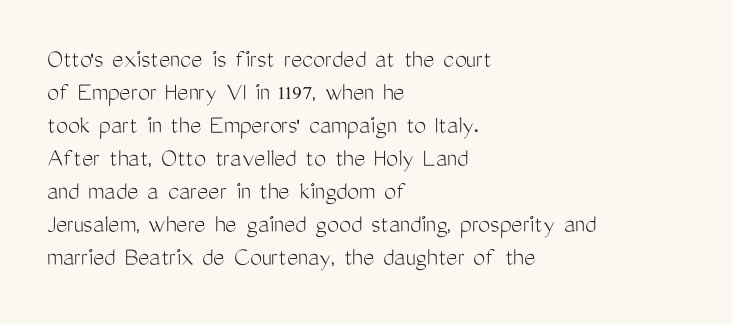
The type sits square on the baseline with zero lean. All the whitespace from short lines collects on the right. Students, note that the glyphs here touch the page at normal intervals. Weight class: somewhere from thin through regular. The foot of each line stays bare and open.
